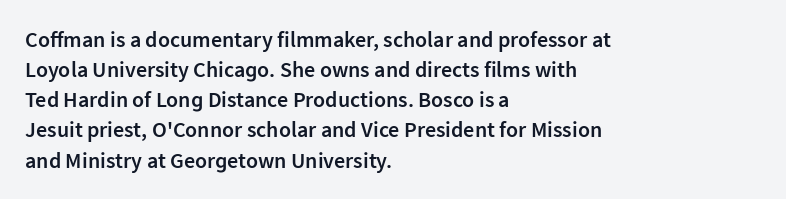
The image shows 22 px text type, upright; set left-aligned, normal line spacing (1.37x), normal letter spacing, not underlined.
